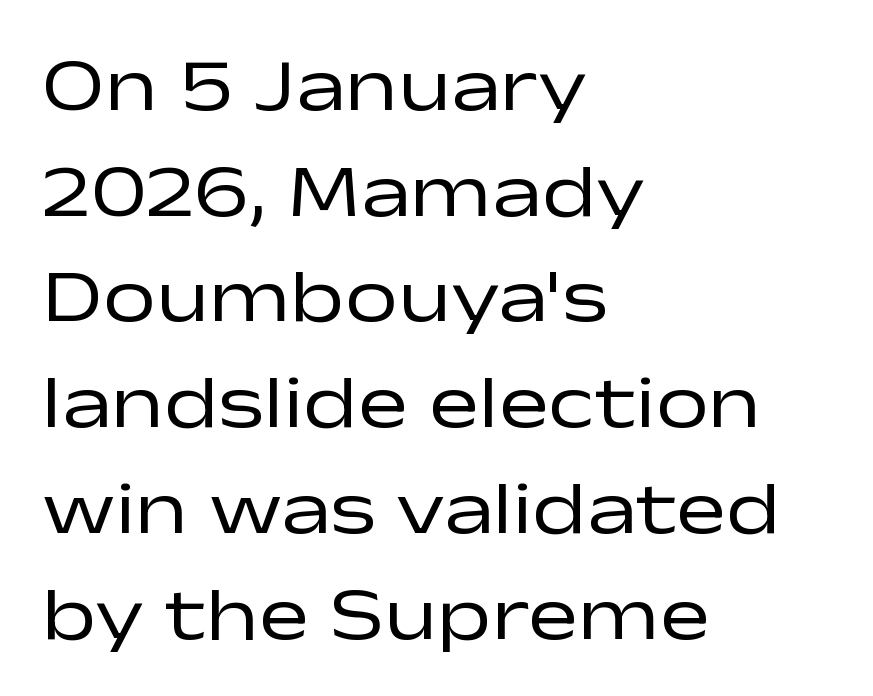
Q: Is the text bold? A: No.
Q: Is the text italic (slanted)? A: No, it is upright.
Q: Is the typeface a serif or a sans-serif typeface? A: Sans-serif.
Q: Is the text underlined? A: No.
Q: How is the paragraph aligned? A: Left-aligned.
Q: Is the spacing between letters normal or unusually wide? A: Normal.
Q: Is the spacing between lines tight, normal or loose? A: Normal.
Q: Width (condensed, normal, or wide)? A: Wide.
Q: Stroke contrast? A: Low.
Q: x-height? A: Medium.
Q: Monospaced? A: No.
